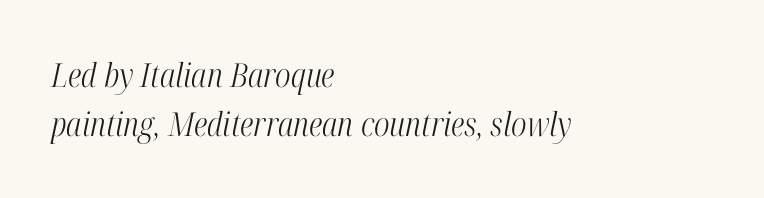
{"serif": "yes", "italic": "yes", "lean": "right", "slant_degrees": 12, "bold": "no", "weight": "light", "width": "condensed", "stroke_contrast": "high", "x_height": "medium", "monospaced": "no", "underline": "no", "align": "left", "line_spacing": "normal", "line_spacing_ratio": 1.5, "letter_spacing": "normal", "letter_spacing_em": 0.0, "glyph_px": 33}
